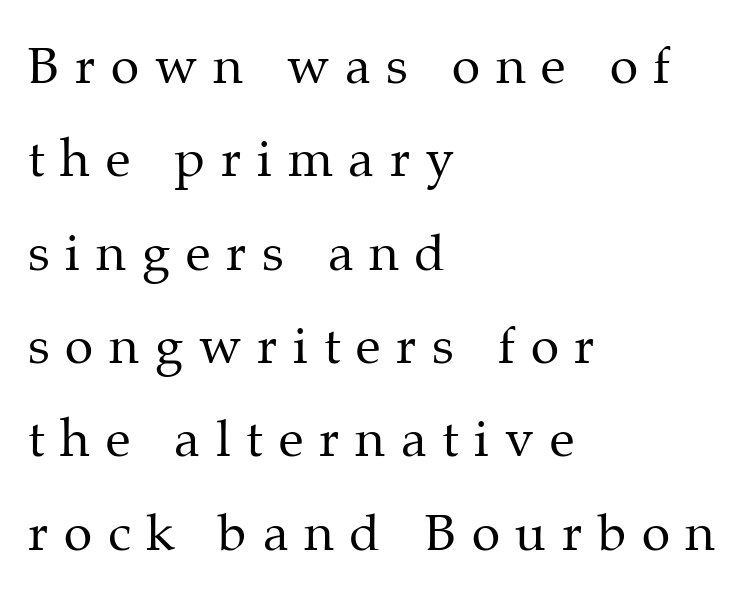
{"serif": "yes", "italic": "no", "bold": "no", "weight": "regular", "width": "normal", "stroke_contrast": "medium", "x_height": "medium", "monospaced": "no", "underline": "no", "align": "left", "line_spacing_ratio": 1.83, "letter_spacing": "wide", "letter_spacing_em": 0.31, "glyph_px": 51}
